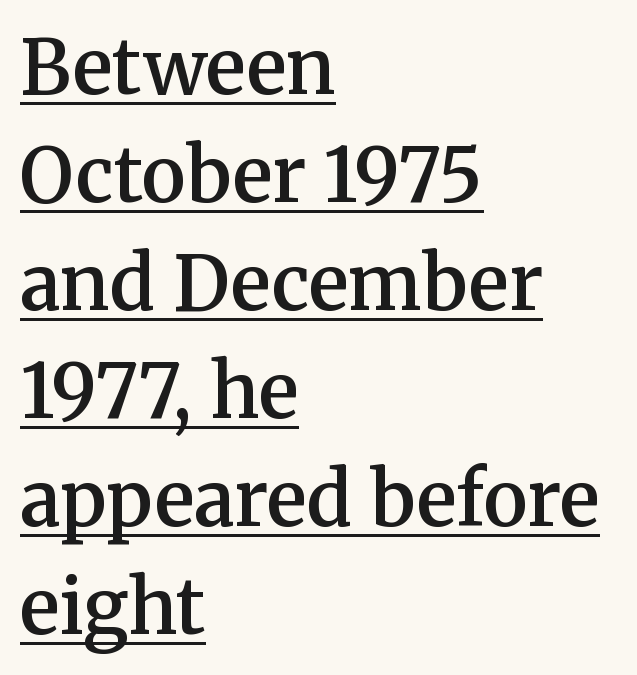
{"serif": "yes", "italic": "no", "bold": "semi", "weight": "semibold", "width": "normal", "stroke_contrast": "medium", "x_height": "medium", "monospaced": "no", "underline": "yes", "align": "left", "line_spacing": "normal", "line_spacing_ratio": 1.44, "letter_spacing": "normal", "letter_spacing_em": 0.0, "glyph_px": 75}
